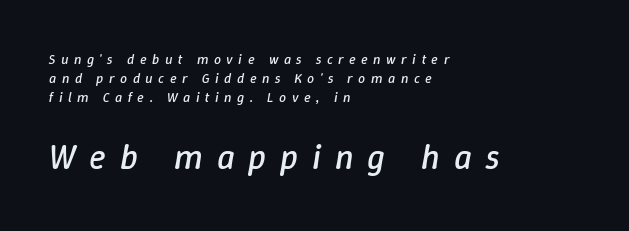
The image shows 35 px regular-weight type, italic (leaning right); set left-aligned, normal line spacing (1.34x), unusually wide letter spacing (+0.39 em), not underlined; the second (bottom) block is 2.5x larger; low stroke contrast and a medium x-height.
